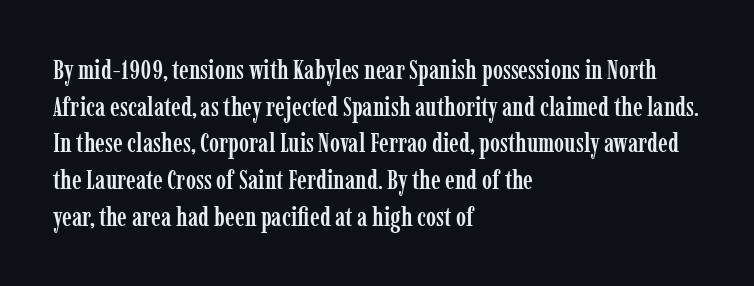
The image shows 27 px text type, upright; set left-aligned, normal line spacing (1.36x), normal letter spacing, not underlined.
